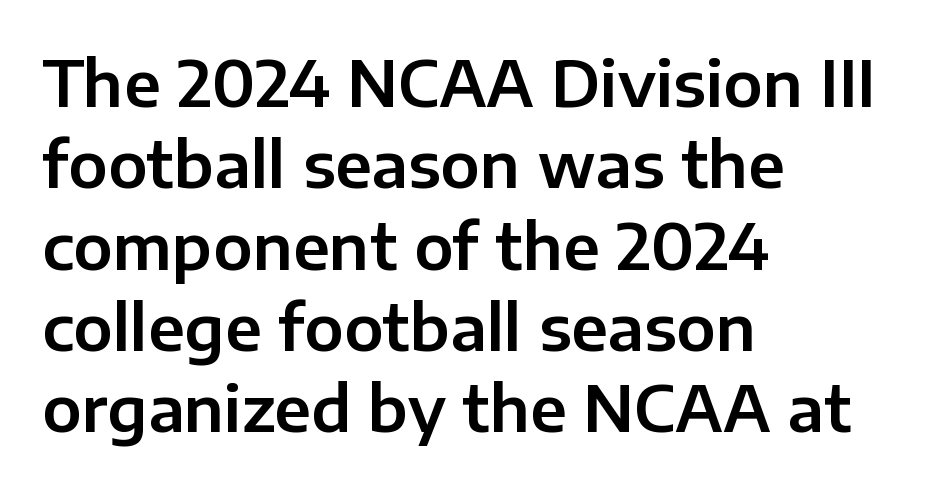
Which margin do the lines hug? The left one — the right edge is uneven. The letters stand straight up with perfectly vertical stems. The zone under the glyphs is completely vacant. The passage shown is typed in a proportional face where columns would drift. Each word holds together tightly as a unit, with standard inter-letter gaps. Typographically, this falls in the sans-serif category.
